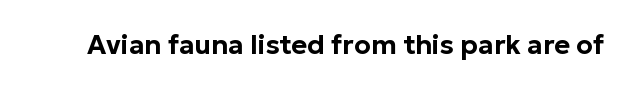
Q: Is the text italic (slanted)? A: No, it is upright.
Q: Is the text underlined? A: No.
Q: Is the spacing between letters normal or unusually wide? A: Normal.
